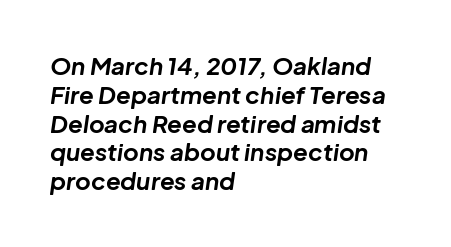
Q: Is the text bold? A: Yes.
Q: Is the text italic (slanted)? A: Yes, it leans right by about 8 degrees.
Q: Is the text underlined? A: No.
Q: How is the paragraph aligned? A: Left-aligned.
Q: Is the spacing between letters normal or unusually wide? A: Normal.
